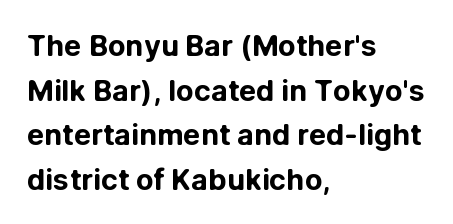
The image shows 29 px bold sans-serif type, upright; set left-aligned, normal line spacing (1.54x), normal letter spacing, not underlined; low stroke contrast and a medium x-height.
